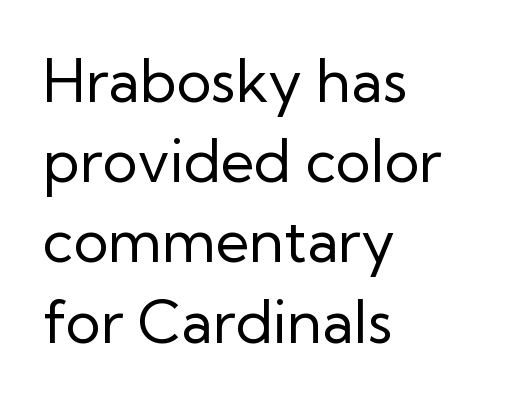
Compared with typical paragraphs, the rows here are spaced about the same. The font's upright variant was chosen for this text. The passage shown is typed in a proportional face where columns would drift. Has an underline been added? It has not. In terms of letterform style, serifs are entirely absent.
